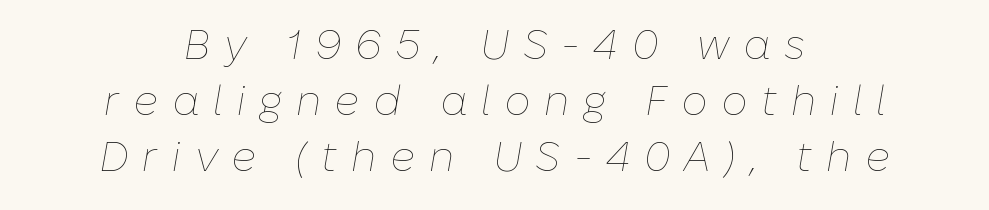
The image shows 41 px thin type, italic (leaning right); set centered, normal line spacing (1.37x), unusually wide letter spacing (+0.34 em), not underlined; low stroke contrast and a medium x-height.
